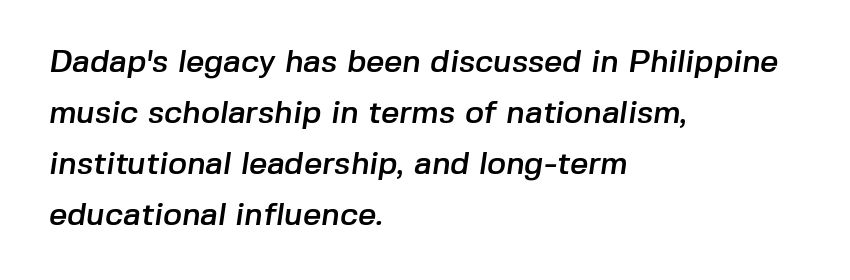
These lines are rendered in a variable-pitch font. Alignment: flush left. Leading: standard. To sum up the face: it is a sans, with no serifs. Inter-character spacing is left at the font's built-in metrics.
